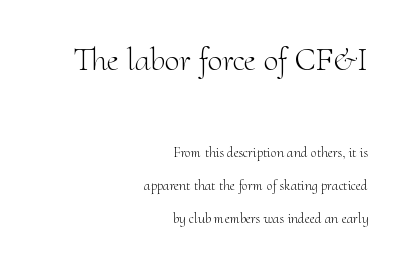
Casual observation: everything's shoved over to the right. Weight: not bold — regular or lighter. Is this a fixed-width face? No — the glyphs have proportional, varying widths. Letters rest on an invisible, unmarked baseline. Look at the tracking — it's just the regular setting, nothing added.
